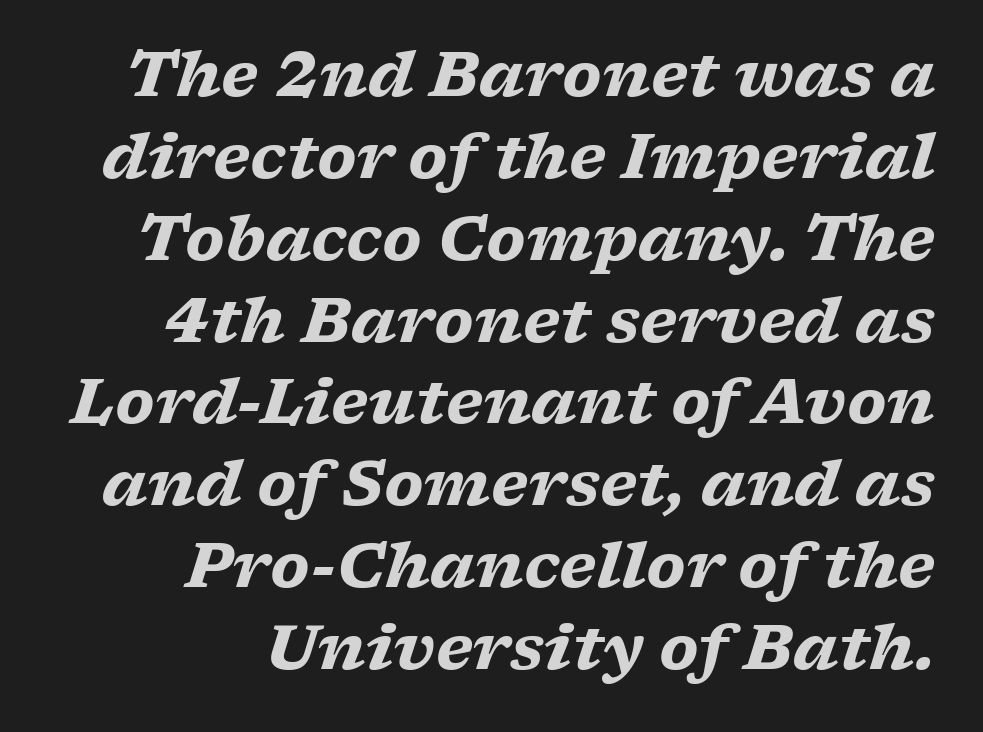
The text carries the slant typical of an italic or oblique font. Glyph-to-glyph distance matches everyday printed text. Spacing verdict: proportional, widths tailored to each character. Set as a true bold cut, around the 700 mark. Every row of glyphs terminates at an identical x-position on the right.
